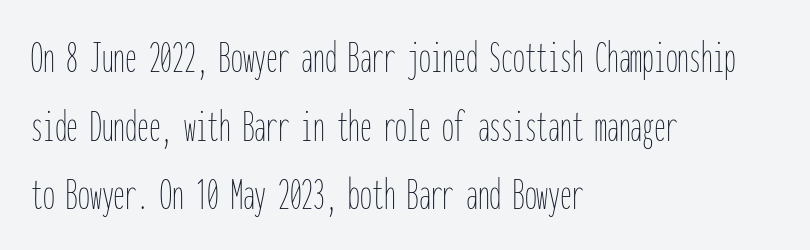
The image shows 47 px thin, condensed type, upright, monospaced; set left-aligned, normal line spacing (1.46x), normal letter spacing, not underlined; low stroke contrast and a medium x-height.
